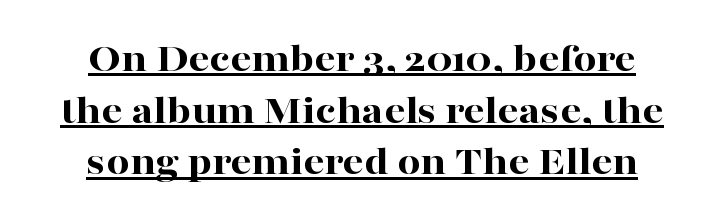
Is the type bold? Yes — the strokes are clearly thick and heavy. You can tell from the footed stems that serif type was used. The face used here is rendered with its standard letterfit. The rendering uses natural spacing where letterforms have individual widths. These characters rest on top of a visible drawn line.
